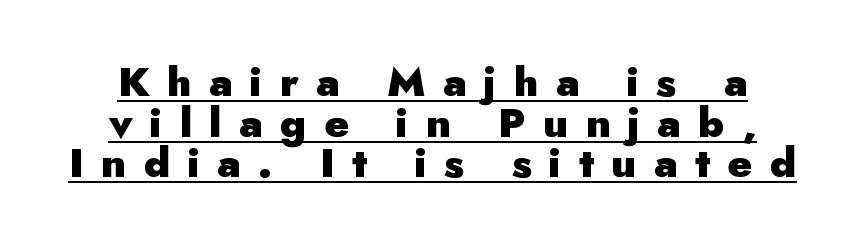
The image shows 41 px heavy sans-serif type, upright; set tight line spacing (0.99x), unusually wide letter spacing (+0.43 em), underlined; low stroke contrast and a small x-height.
